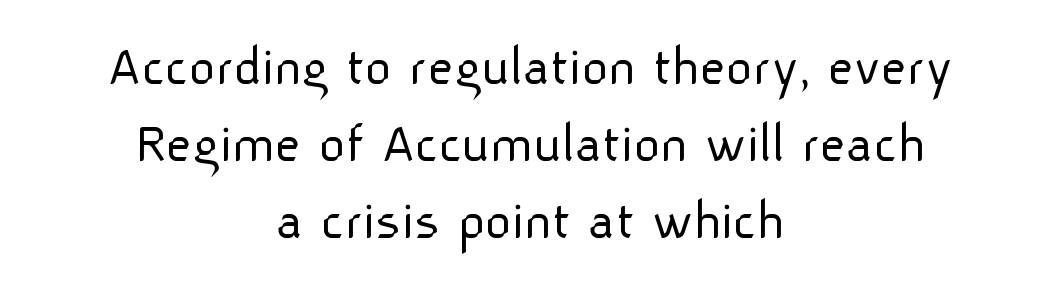
{"serif": "no", "italic": "no", "bold": "no", "weight": "light", "width": "normal", "stroke_contrast": "low", "x_height": "medium", "monospaced": "no", "underline": "no", "align": "center", "line_spacing": "normal", "line_spacing_ratio": 1.35, "letter_spacing": "normal", "letter_spacing_em": 0.0, "glyph_px": 57}
